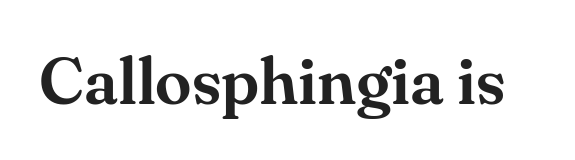
The glyphs are unaccompanied by any horizontal stroke below them. Examine the stroke ends and you'll spot serifs. In terms of posture, this sample is upright. Looks like regular typesetting: each glyph gets only the width it needs.
